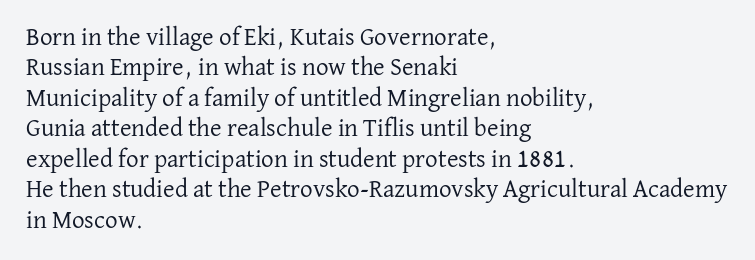
Q: Is the text bold? A: No.
Q: Is the text italic (slanted)? A: No, it is upright.
Q: Is the text underlined? A: No.
Q: How is the paragraph aligned? A: Left-aligned.
Q: Is the spacing between letters normal or unusually wide? A: Normal.
